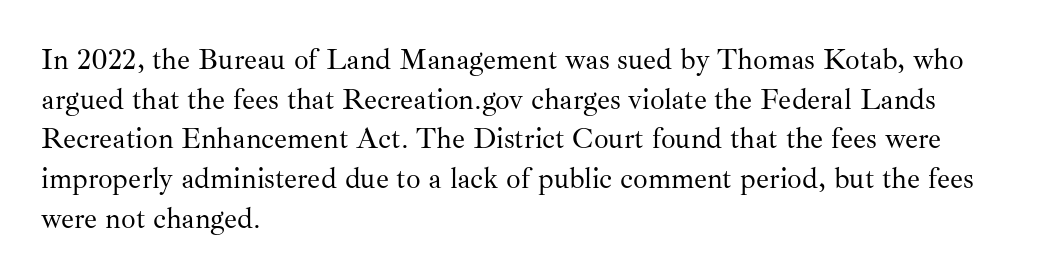
The image shows 29 px regular-weight serif type, upright; set left-aligned, normal line spacing (1.37x), normal letter spacing, not underlined; medium stroke contrast and a small x-height.
